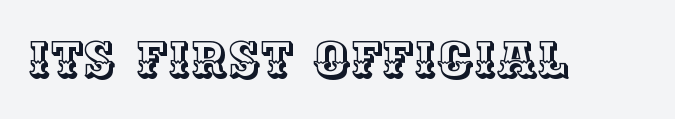
Check the space under the baseline: it is left empty. Is the letter spacing exaggerated? No — it looks like the ordinary default. No italicization has been applied; the sample stays upright. Think of a printed novel: that variable character pitch is what you see here.
